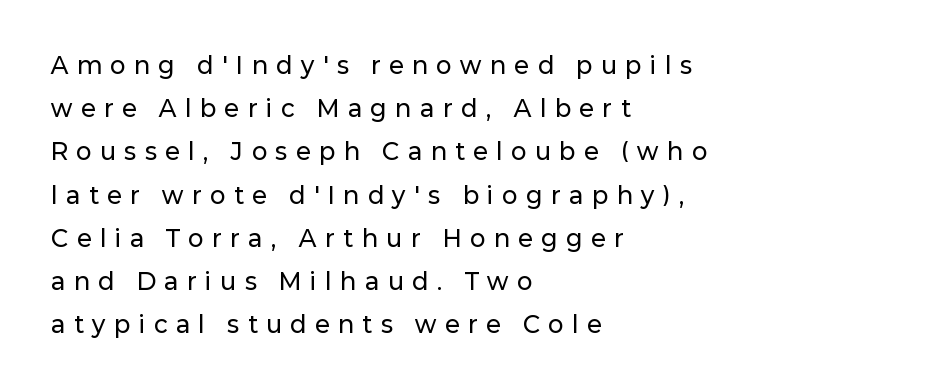
{"italic": "no", "underline": "no", "align": "left", "line_spacing_ratio": 1.88, "letter_spacing": "wide", "letter_spacing_em": 0.38, "glyph_px": 23}
